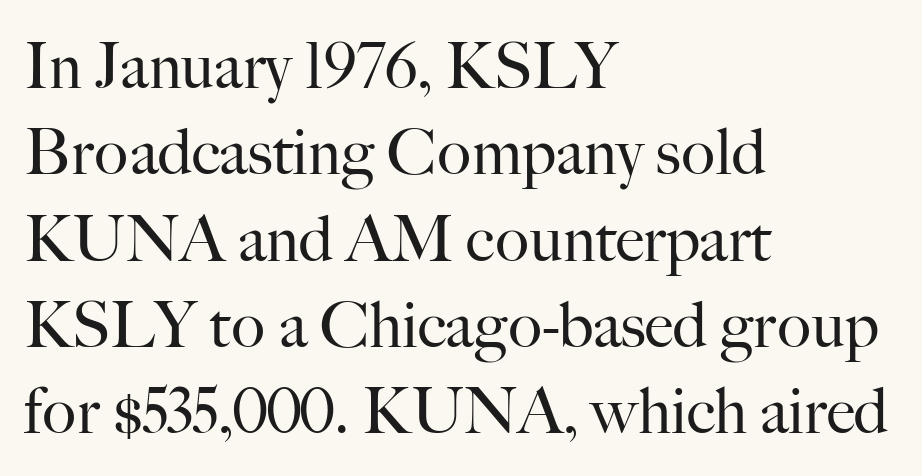
Q: Is the text bold? A: No.
Q: Is the text italic (slanted)? A: No, it is upright.
Q: Is the typeface a serif or a sans-serif typeface? A: Serif.
Q: Is the text underlined? A: No.
Q: How is the paragraph aligned? A: Left-aligned.
Q: Is the spacing between letters normal or unusually wide? A: Normal.
Q: Is the spacing between lines tight, normal or loose? A: Normal.
Q: Width (condensed, normal, or wide)? A: Normal.
Q: Stroke contrast? A: High.
Q: x-height? A: Small.
Q: Monospaced? A: No.
